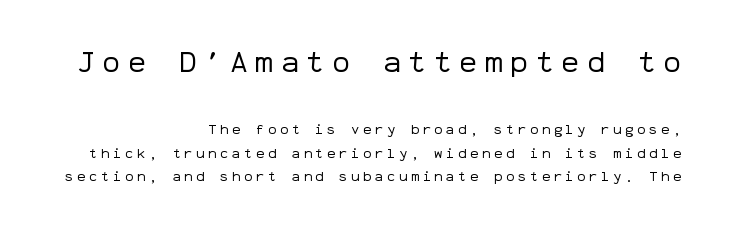
The image shows 30 px regular-weight sans-serif type, upright, monospaced; set right-aligned, normal line spacing (1.68x), unusually wide letter spacing (+0.25 em), not underlined; the first (top) block is 2.14x larger; low stroke contrast and a medium x-height.
